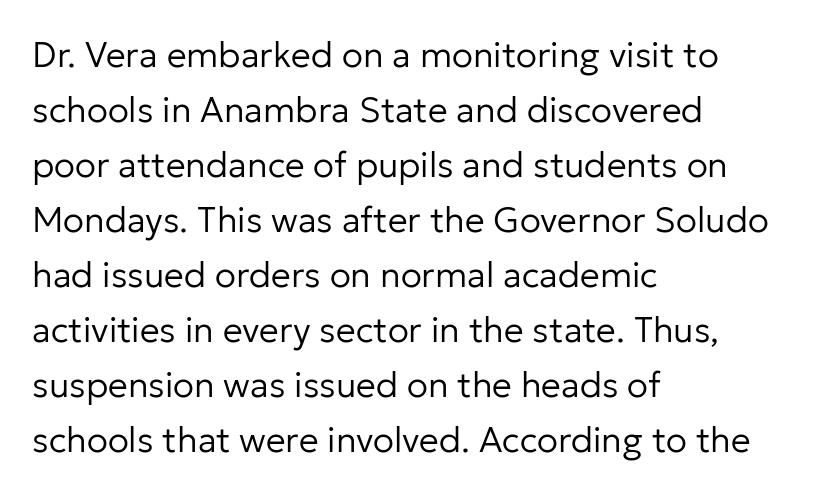
The image shows 35 px regular-weight sans-serif type, upright; set left-aligned, normal line spacing (1.57x), normal letter spacing, not underlined; low stroke contrast and a medium x-height.
